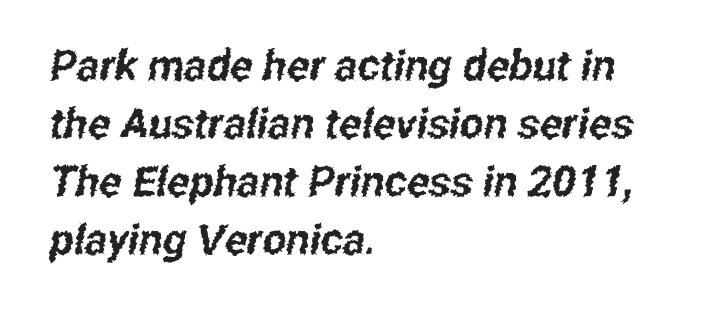
This sample has the flowing, uneven cadence of proportional lettering. Glyph-to-glyph distance matches everyday printed text. Letters rest on an invisible, unmarked baseline. Classification — sans serif. If you drew a ruler down the left edge, every line would touch it. Interline gaps are of average width in this sample.
